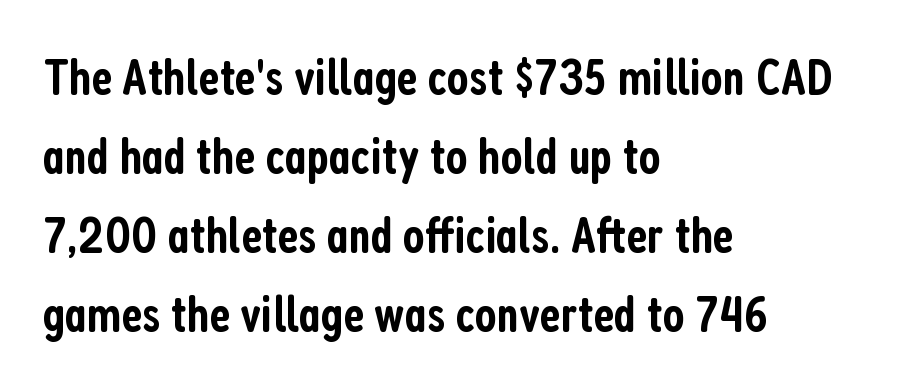
Q: Is the text bold? A: Semi-bold.
Q: Is the text italic (slanted)? A: No, it is upright.
Q: Is the typeface a serif or a sans-serif typeface? A: Sans-serif.
Q: Is the text underlined? A: No.
Q: How is the paragraph aligned? A: Left-aligned.
Q: Is the spacing between letters normal or unusually wide? A: Normal.
Q: Is the spacing between lines tight, normal or loose? A: Normal.
Q: Width (condensed, normal, or wide)? A: Condensed.
Q: Stroke contrast? A: Low.
Q: x-height? A: Medium.
Q: Monospaced? A: No.
